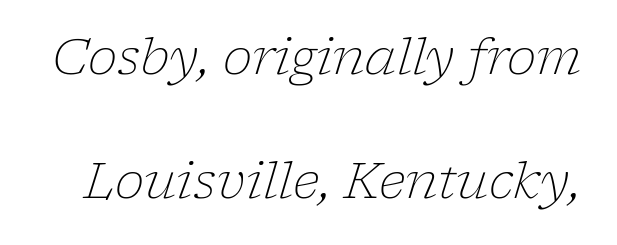
{"serif": "yes", "italic": "yes", "lean": "right", "slant_degrees": 17, "bold": "no", "weight": "light", "width": "normal", "stroke_contrast": "low", "x_height": "medium", "monospaced": "no", "underline": "no", "line_spacing": "loose", "line_spacing_ratio": 2.48, "letter_spacing": "normal", "letter_spacing_em": 0.0, "glyph_px": 50}
